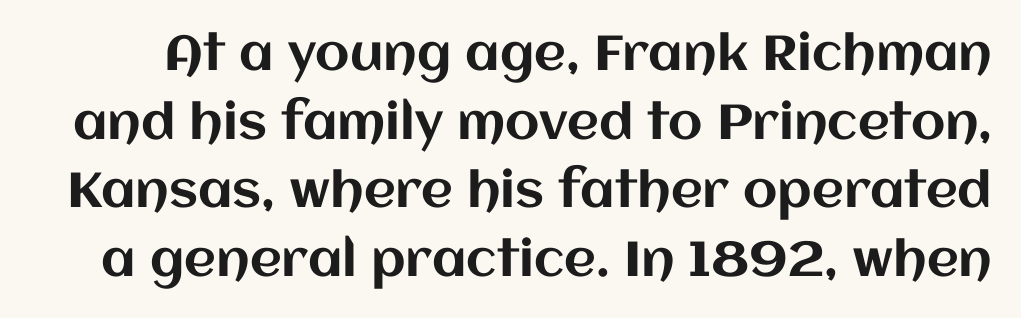
The image shows 49 px text type, upright; set normal line spacing (1.4x), normal letter spacing, not underlined; medium stroke contrast and a large x-height.
